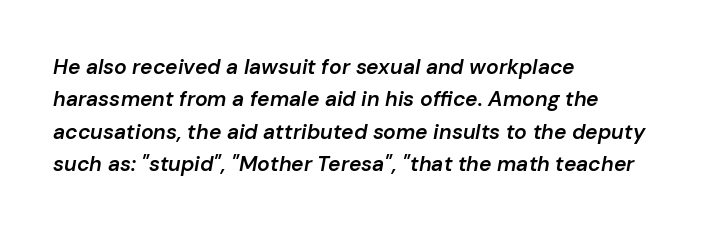
Q: Is the text bold? A: Semi-bold.
Q: Is the text italic (slanted)? A: Yes, it leans right by about 10 degrees.
Q: Is the text underlined? A: No.
Q: How is the paragraph aligned? A: Left-aligned.
Q: Is the spacing between letters normal or unusually wide? A: Normal.
Q: Is the spacing between lines tight, normal or loose? A: Normal.
